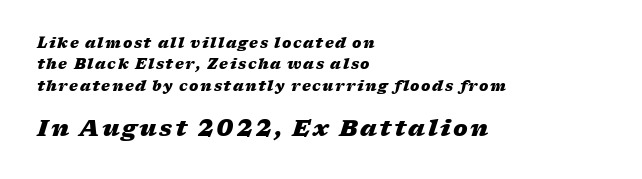
Baseline-to-baseline distance is the conventional proportion of letter height. The designer gave the closing block more size than the opening block. The foot of each line stays bare and open. Italic? Definitely — the glyphs are oblique. The letters are bold, with thick, heavy strokes. A classic flush-left, rag-right setting is used for this passage.
